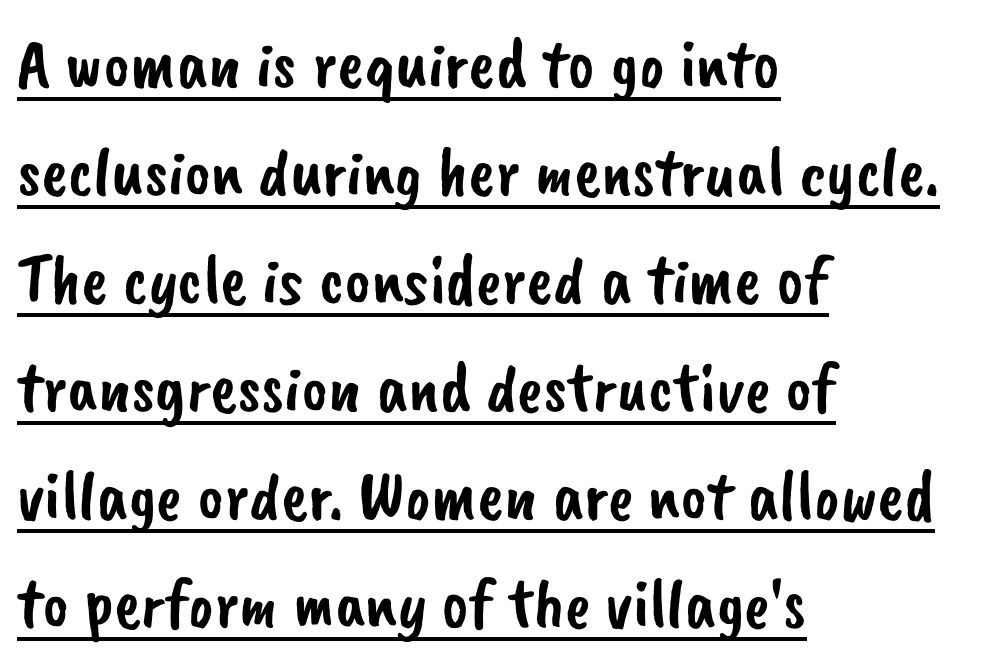
Q: Is the typeface a serif or a sans-serif typeface? A: Sans-serif.
Q: Is the text underlined? A: Yes.
Q: How is the paragraph aligned? A: Left-aligned.
Q: Is the spacing between letters normal or unusually wide? A: Normal.
Q: Is the spacing between lines tight, normal or loose? A: Normal.
Q: Width (condensed, normal, or wide)? A: Normal.
Q: Stroke contrast? A: Low.
Q: x-height? A: Small.
Q: Monospaced? A: No.
